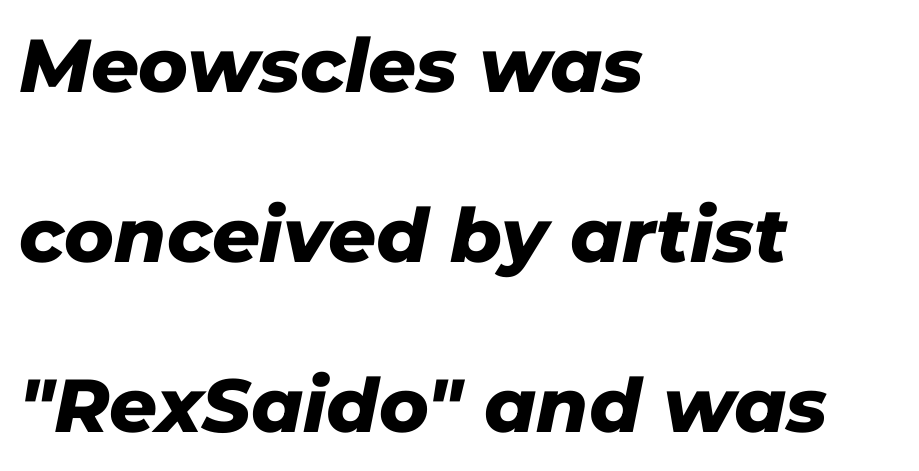
The image shows 75 px heavy type, italic (leaning right); set left-aligned, loose line spacing (2.27x), normal letter spacing, not underlined; low stroke contrast and a medium x-height.
